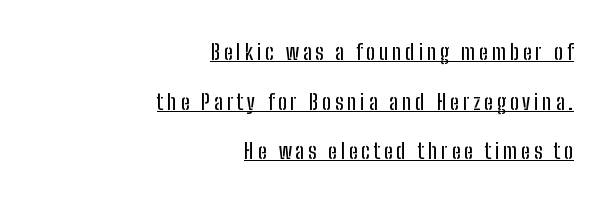
{"italic": "no", "underline": "yes", "align": "right", "line_spacing": "loose", "line_spacing_ratio": 2.26, "glyph_px": 22}
